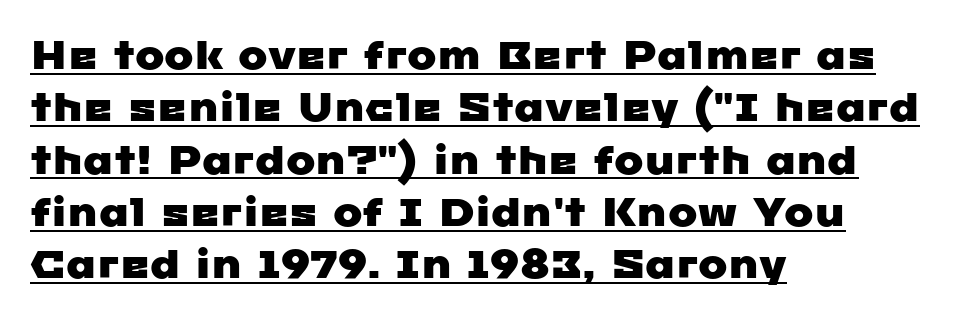
The rendering uses the underline text-decoration. Classification — sans serif. Is the letter spacing exaggerated? No — it looks like the ordinary default. Alignment: flush left. How would I describe the line gaps? Plain and ordinary.
